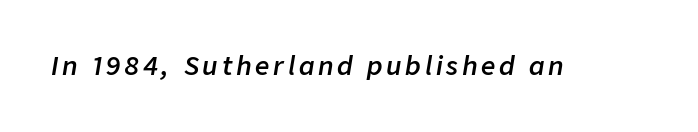
This is moderately heavy type, rendered in semibold. The space directly below the letters is spotless. Slanted lettering throughout.
